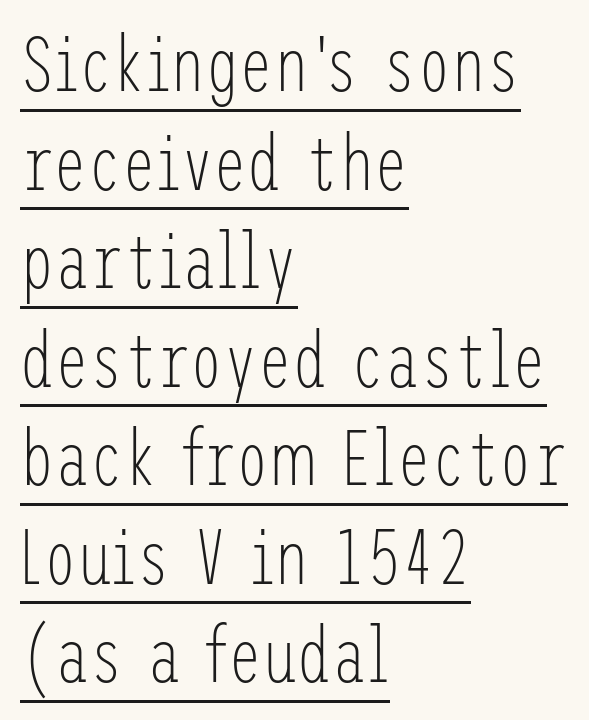
{"serif": "no", "italic": "no", "bold": "no", "weight": "light", "width": "condensed", "stroke_contrast": "low", "x_height": "medium", "underline": "yes", "align": "left", "line_spacing": "normal", "line_spacing_ratio": 1.28, "letter_spacing": "normal", "letter_spacing_em": 0.0, "glyph_px": 77}
